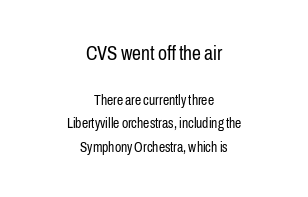
Visually the block forms a symmetrical silhouette, jagged on both flanks. A typesetter would call this leading conventional body-copy spacing. Clear beneath every line of the passage. Does the bottom block carry the larger type? No, the top block does.
